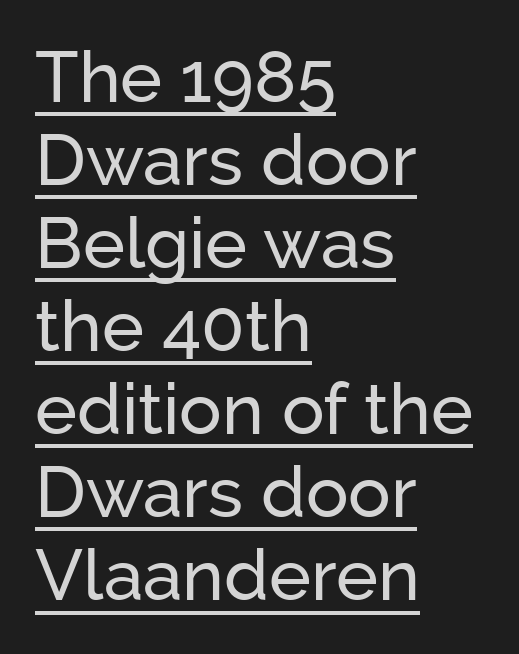
Q: Is the text italic (slanted)? A: No, it is upright.
Q: Is the typeface a serif or a sans-serif typeface? A: Sans-serif.
Q: Is the text underlined? A: Yes.
Q: How is the paragraph aligned? A: Left-aligned.
Q: Is the spacing between letters normal or unusually wide? A: Normal.
Q: Width (condensed, normal, or wide)? A: Normal.
Q: Stroke contrast? A: Low.
Q: x-height? A: Medium.
Q: Monospaced? A: No.
